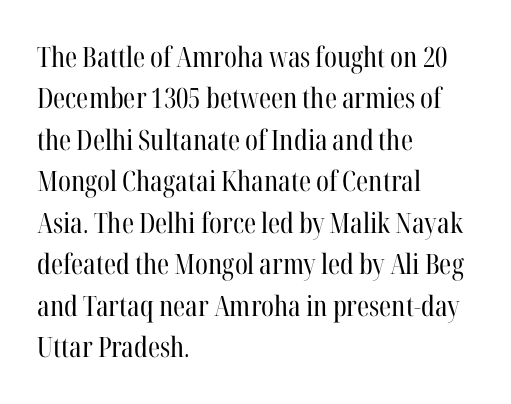
The image shows 28 px regular-weight, condensed serif type, upright; set left-aligned, normal line spacing (1.48x), normal letter spacing, not underlined; high stroke contrast and a medium x-height.
